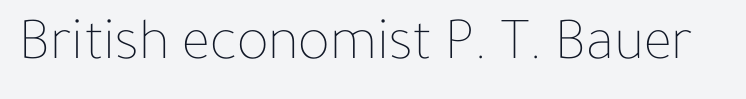
The image shows 60 px thin type, upright; set normal letter spacing, not underlined; low stroke contrast and a medium x-height.
